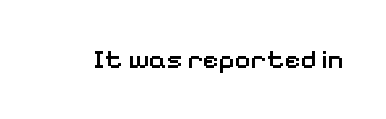
Q: Is the text bold? A: Semi-bold.
Q: Is the text italic (slanted)? A: No, it is upright.
Q: Is the text underlined? A: No.
Q: Is the spacing between letters normal or unusually wide? A: Normal.
